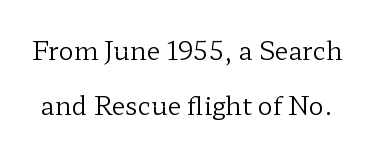
{"italic": "no", "bold": "no", "underline": "no", "line_spacing": "loose", "line_spacing_ratio": 2.21, "letter_spacing": "normal", "letter_spacing_em": 0.0, "glyph_px": 25}
